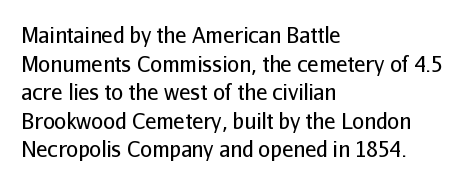
Line beginnings align vertically; line endings do not. Whoever set this chose a conventional vertical rhythm. Stroke mass is kept to a normal reading level or below. Nobody touched the tracking dial on this one.
